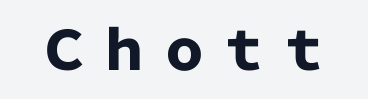
The image shows 54 px heavy sans-serif type, upright; set not underlined; low stroke contrast and a medium x-height.
